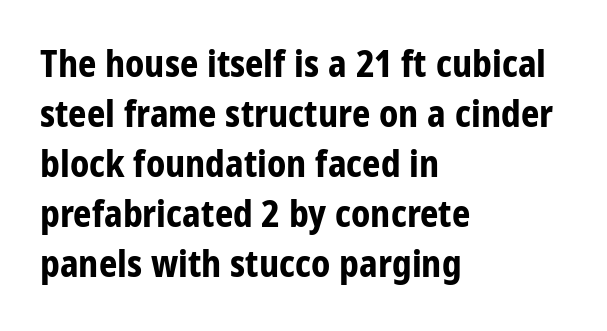
{"serif": "no", "italic": "no", "bold": "yes", "weight": "bold", "width": "condensed", "stroke_contrast": "low", "x_height": "large", "monospaced": "no", "underline": "no", "align": "left", "line_spacing": "normal", "line_spacing_ratio": 1.39, "letter_spacing": "normal", "letter_spacing_em": 0.0, "glyph_px": 36}
